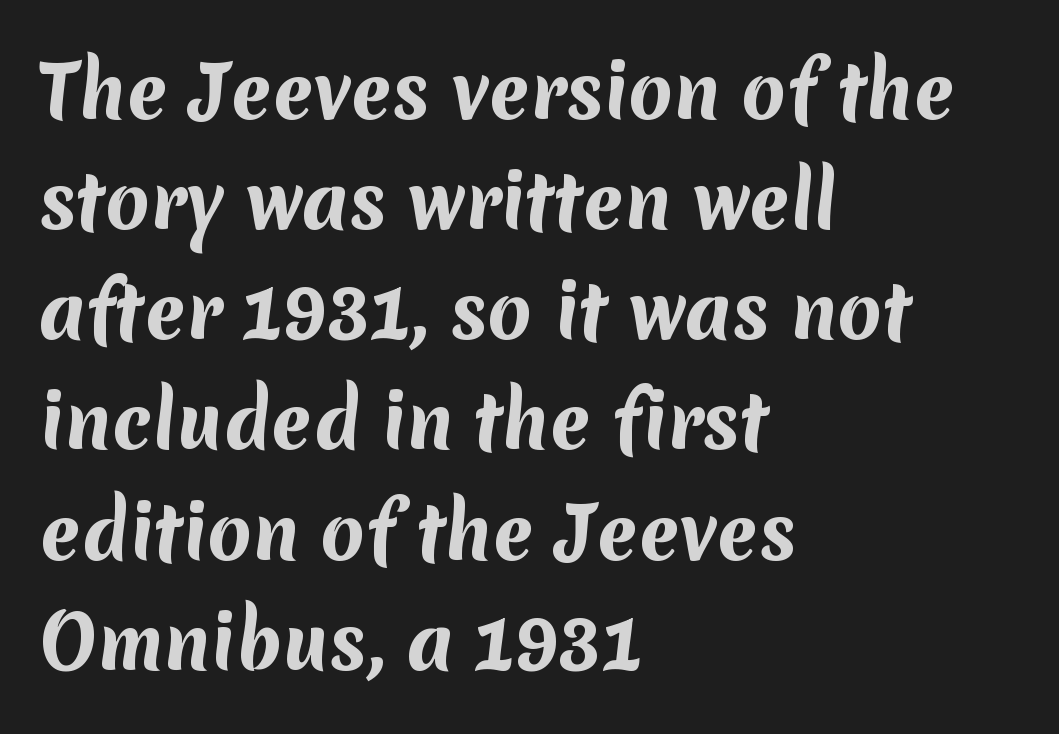
{"serif": "no", "bold": "yes", "weight": "bold", "width": "normal", "stroke_contrast": "medium", "x_height": "medium", "monospaced": "no", "underline": "no", "align": "left", "line_spacing": "normal", "line_spacing_ratio": 1.53, "letter_spacing": "normal", "letter_spacing_em": 0.0, "glyph_px": 72}
